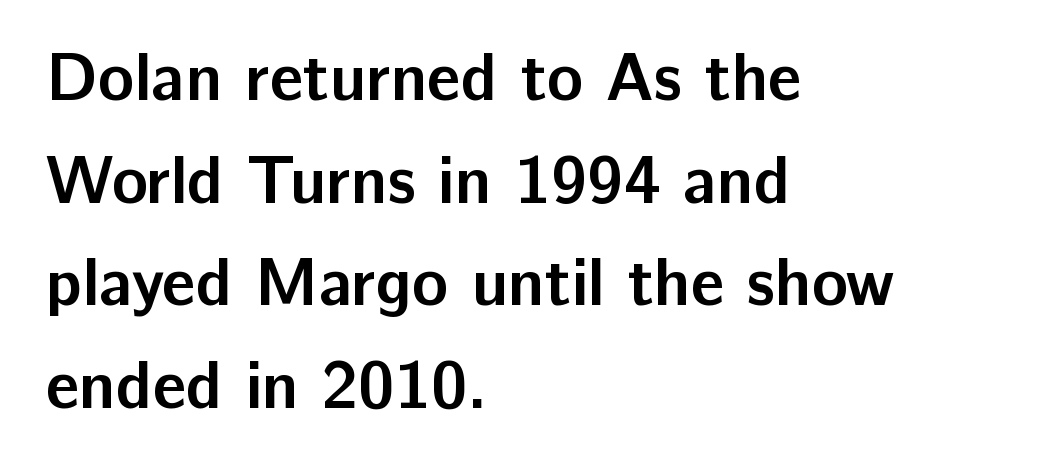
{"serif": "no", "italic": "no", "bold": "yes", "weight": "semibold", "width": "normal", "stroke_contrast": "low", "x_height": "medium", "monospaced": "no", "underline": "no", "align": "left", "line_spacing": "normal", "line_spacing_ratio": 1.53, "letter_spacing": "normal", "letter_spacing_em": 0.0, "glyph_px": 67}
